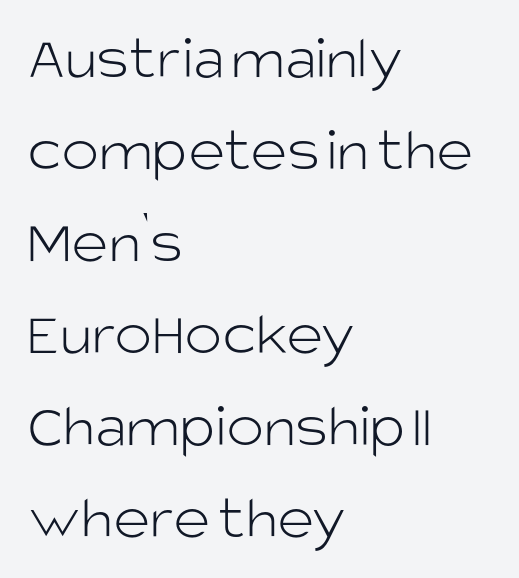
The letters sit at their default tracking, neither squeezed nor spread. The letters stand straight up with perfectly vertical stems. Is this a heavy cut? Hardly; it is regular or lighter. The font family rendered here belongs to the sans-serif group.
